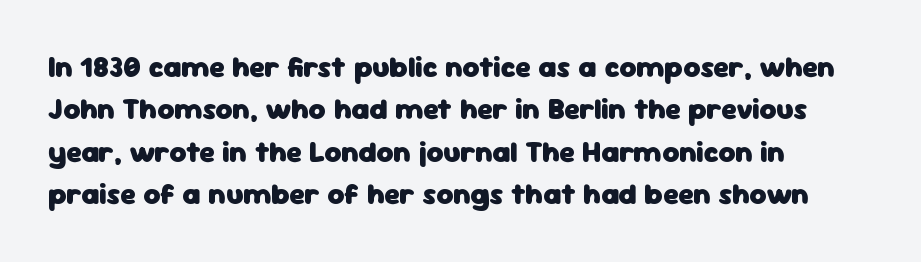
Q: Is the text bold? A: Yes.
Q: Is the text italic (slanted)? A: No, it is upright.
Q: Is the typeface a serif or a sans-serif typeface? A: Sans-serif.
Q: Is the text underlined? A: No.
Q: How is the paragraph aligned? A: Left-aligned.
Q: Is the spacing between letters normal or unusually wide? A: Normal.
Q: Is the spacing between lines tight, normal or loose? A: Normal.
Q: Width (condensed, normal, or wide)? A: Normal.
Q: Stroke contrast? A: Low.
Q: x-height? A: Medium.
Q: Monospaced? A: No.
